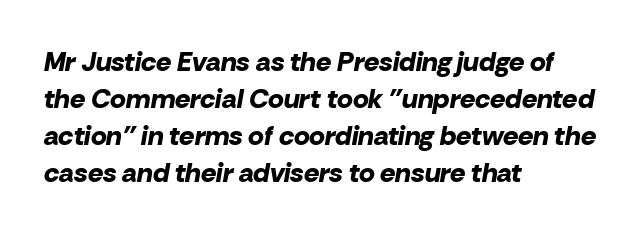
The gap between lines stays unmarked. The glyphs have the mass of a bold cut. Emphasis-style slanted type is in use. Compared with a centered layout, this one pins lines to the left instead.
